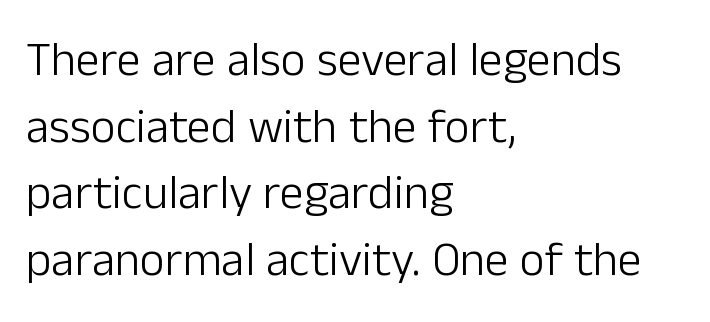
{"serif": "no", "italic": "no", "bold": "no", "weight": "light", "width": "normal", "stroke_contrast": "low", "x_height": "medium", "monospaced": "no", "underline": "no", "align": "left", "line_spacing": "normal", "line_spacing_ratio": 1.39, "letter_spacing": "normal", "letter_spacing_em": 0.0, "glyph_px": 48}
